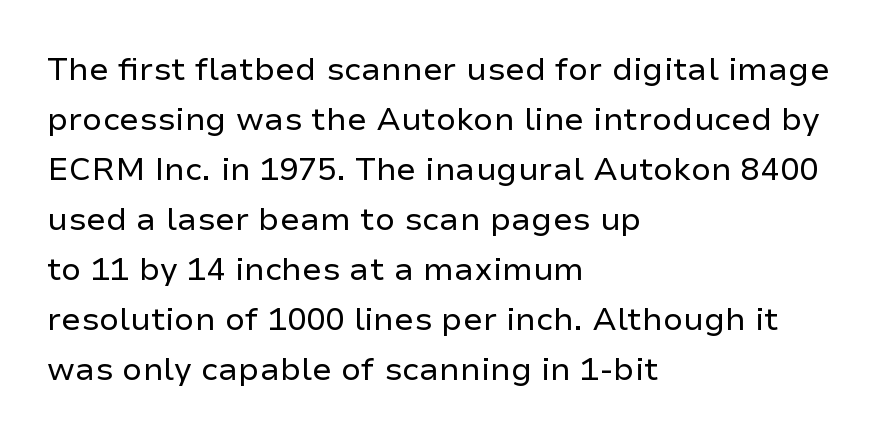
{"serif": "no", "italic": "no", "bold": "no", "weight": "regular", "width": "normal", "stroke_contrast": "low", "x_height": "medium", "monospaced": "no", "underline": "no", "align": "left", "line_spacing": "normal", "line_spacing_ratio": 1.56, "letter_spacing": "normal", "letter_spacing_em": 0.0, "glyph_px": 32}
